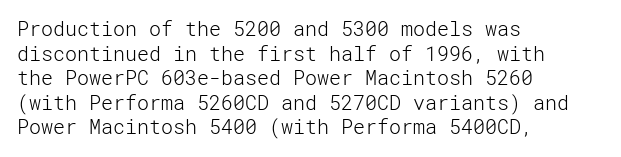
The image shows 20 px text type, upright; set left-aligned, line spacing 1.23x, normal letter spacing, not underlined.
